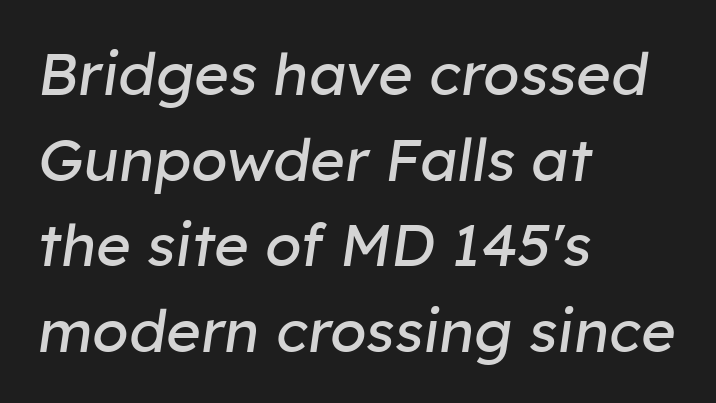
{"italic": "yes", "lean": "right", "slant_degrees": 8, "bold": "no", "weight": "regular", "width": "normal", "stroke_contrast": "low", "x_height": "medium", "monospaced": "no", "underline": "no", "align": "left", "line_spacing": "normal", "line_spacing_ratio": 1.45, "letter_spacing": "normal", "letter_spacing_em": 0.0, "glyph_px": 59}
